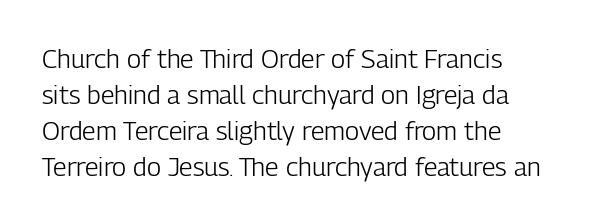
Q: Is the text bold? A: No.
Q: Is the text italic (slanted)? A: No, it is upright.
Q: Is the text underlined? A: No.
Q: How is the paragraph aligned? A: Left-aligned.
Q: Is the spacing between letters normal or unusually wide? A: Normal.
Q: Is the spacing between lines tight, normal or loose? A: Normal.
